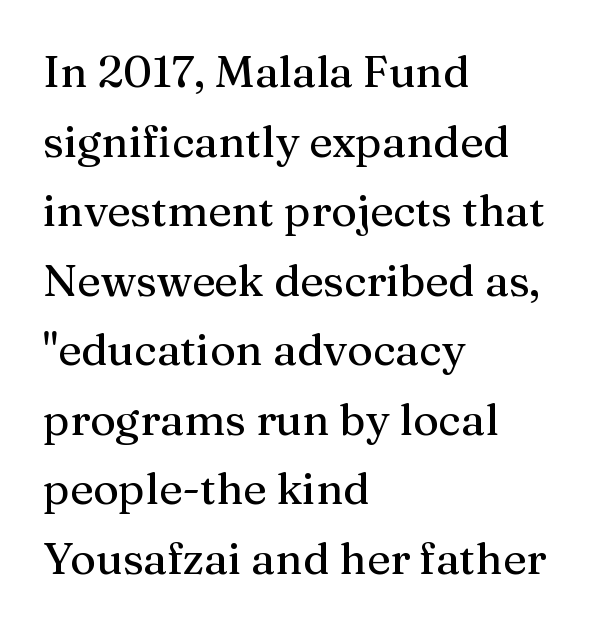
Q: Is the text italic (slanted)? A: No, it is upright.
Q: Is the typeface a serif or a sans-serif typeface? A: Serif.
Q: Is the text underlined? A: No.
Q: How is the paragraph aligned? A: Left-aligned.
Q: Is the spacing between letters normal or unusually wide? A: Normal.
Q: Is the spacing between lines tight, normal or loose? A: Normal.
Q: Width (condensed, normal, or wide)? A: Normal.
Q: Stroke contrast? A: Medium.
Q: x-height? A: Medium.
Q: Monospaced? A: No.
